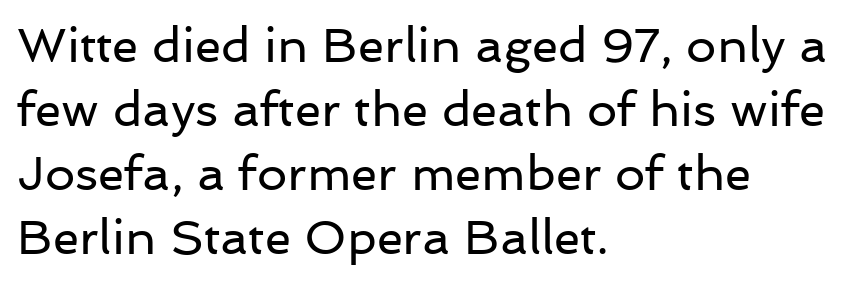
Q: Is the text bold? A: No.
Q: Is the text italic (slanted)? A: No, it is upright.
Q: Is the typeface a serif or a sans-serif typeface? A: Sans-serif.
Q: Is the text underlined? A: No.
Q: How is the paragraph aligned? A: Left-aligned.
Q: Is the spacing between letters normal or unusually wide? A: Normal.
Q: Is the spacing between lines tight, normal or loose? A: Normal.
Q: Width (condensed, normal, or wide)? A: Normal.
Q: Stroke contrast? A: Low.
Q: x-height? A: Medium.
Q: Monospaced? A: No.
